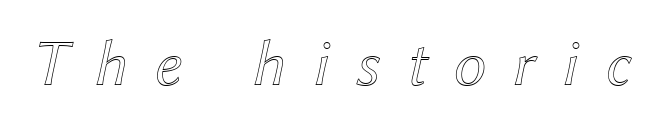
Q: Is the text italic (slanted)? A: Yes, it leans right by about 12 degrees.
Q: Is the text underlined? A: No.
Q: Is the spacing between letters normal or unusually wide? A: Unusually wide.
Q: Width (condensed, normal, or wide)? A: Normal.
Q: x-height? A: Medium.
Q: Monospaced? A: No.
